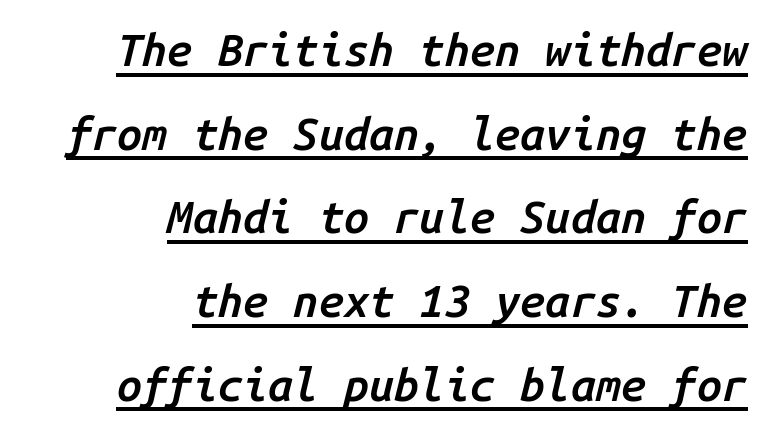
The image shows 45 px semibold type, italic (leaning right), monospaced; set right-aligned, line spacing 1.86x, normal letter spacing, underlined; low stroke contrast and a medium x-height.
